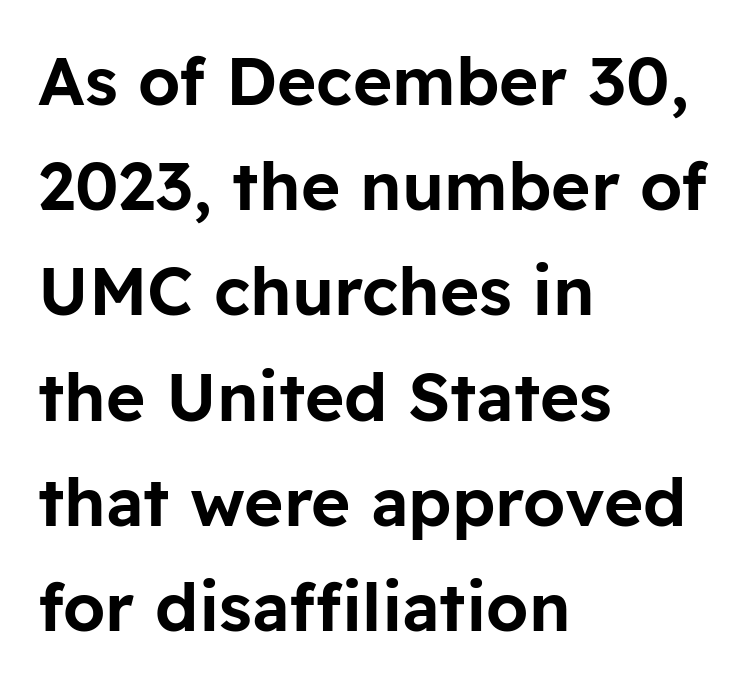
Q: Is the text italic (slanted)? A: No, it is upright.
Q: Is the typeface a serif or a sans-serif typeface? A: Sans-serif.
Q: Is the text underlined? A: No.
Q: How is the paragraph aligned? A: Left-aligned.
Q: Is the spacing between letters normal or unusually wide? A: Normal.
Q: Is the spacing between lines tight, normal or loose? A: Normal.
Q: Width (condensed, normal, or wide)? A: Normal.
Q: Stroke contrast? A: Low.
Q: x-height? A: Medium.
Q: Monospaced? A: No.
